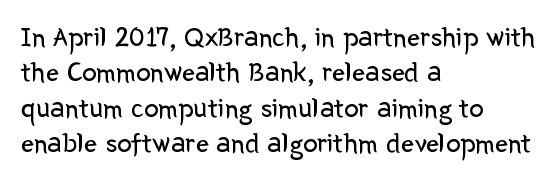
Nope, not italic — everything's standing straight. The letterforms sit shoulder to shoulder at normal distance. No extra ink here — the face is not bold. Check under the words: just untouched page. The text block is weighted toward the left margin, trailing off unevenly rightward. You could not count columns in this text — the font is proportionally spaced.
